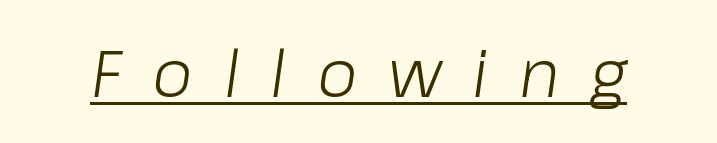
The image shows 65 px light type, italic (leaning right); set unusually wide letter spacing (+0.48 em), underlined; low stroke contrast and a medium x-height.
